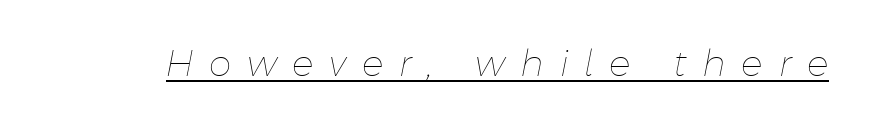
Yep, that's italic — everything's leaning. Words appear elongated and porous because spacing is wide. Think standard paragraph weight, or any step lighter than that. This is underlined copy, the kind a proofreader might mark for attention.
